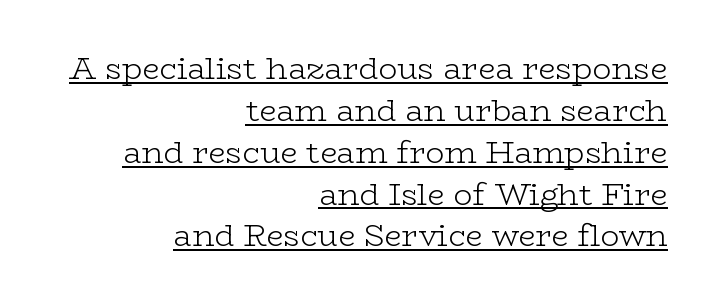
Descenders here cross a horizontal rule under the line. The designer went with a serif here, giving each stem small feet. A typesetter would mark this as roman, not italic. The tracking reads as untouched default to a designer's eye.
